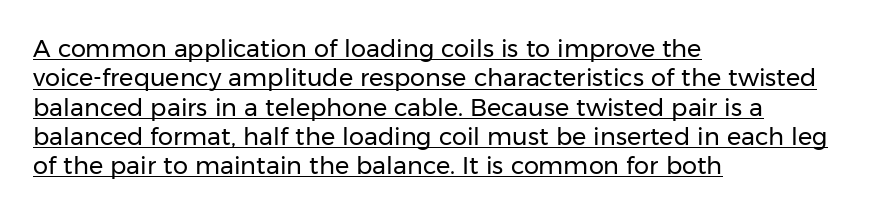
The image shows 24 px text type, upright; set left-aligned, line spacing 1.22x, normal letter spacing, underlined.
